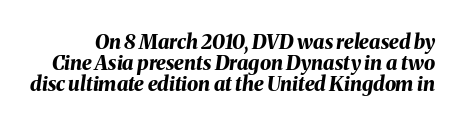
Q: Is the text bold? A: Yes.
Q: Is the text italic (slanted)? A: Yes, it leans right by about 8 degrees.
Q: Is the text underlined? A: No.
Q: Is the spacing between letters normal or unusually wide? A: Normal.
Q: Is the spacing between lines tight, normal or loose? A: Tight.
